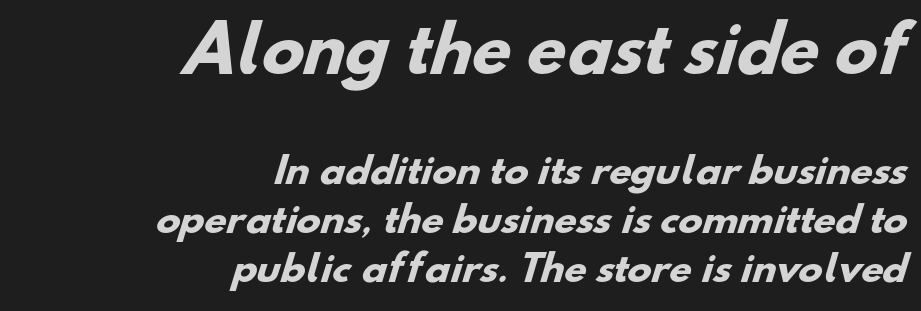
Q: Is the text bold? A: Yes.
Q: Is the typeface a serif or a sans-serif typeface? A: Sans-serif.
Q: Is the text underlined? A: No.
Q: How is the paragraph aligned? A: Right-aligned.
Q: Is the spacing between letters normal or unusually wide? A: Normal.
Q: Is the spacing between lines tight, normal or loose? A: Normal.
Q: Which block of text is set in a larger size, the first (top) or the second (bottom)? A: The first (top) one.
Q: Width (condensed, normal, or wide)? A: Normal.
Q: Stroke contrast? A: Low.
Q: x-height? A: Small.
Q: Monospaced? A: No.
